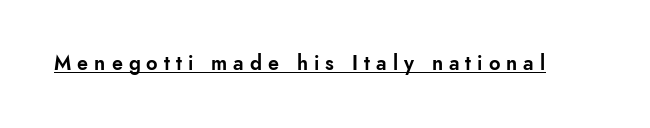
Q: Is the text italic (slanted)? A: No, it is upright.
Q: Is the text underlined? A: Yes.
Q: Is the spacing between letters normal or unusually wide? A: Unusually wide.
